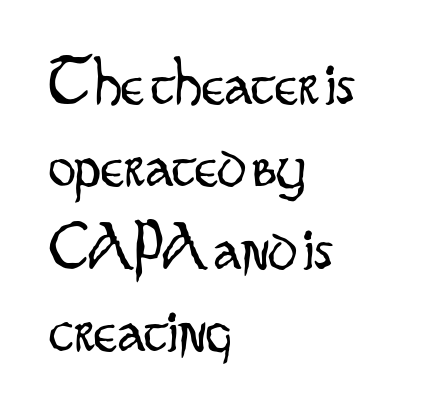
Q: Is the text bold? A: No.
Q: Is the text italic (slanted)? A: No, it is upright.
Q: Is the typeface a serif or a sans-serif typeface? A: Sans-serif.
Q: Is the text underlined? A: No.
Q: How is the paragraph aligned? A: Left-aligned.
Q: Is the spacing between letters normal or unusually wide? A: Normal.
Q: Width (condensed, normal, or wide)? A: Condensed.
Q: Stroke contrast? A: Low.
Q: x-height? A: Small.
Q: Monospaced? A: No.
